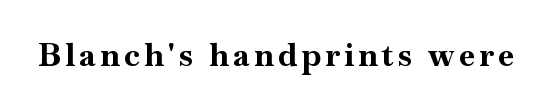
The image shows 32 px bold serif type, upright; set not underlined; high stroke contrast and a small x-height.
